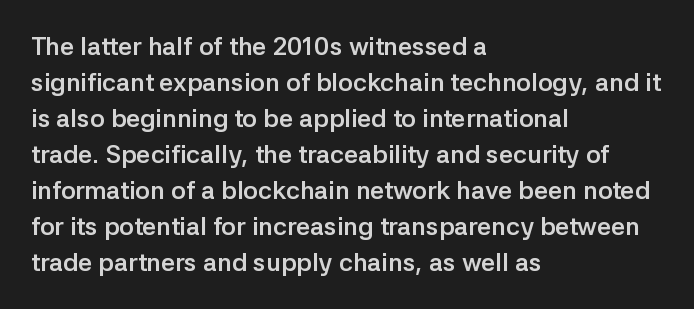
Nope, not italic — everything's standing straight. A normal amount of white space separates one row of letters from the next. Pretty heavy lettering here — definitely bold. Line starts are locked; line ends wander. Tracking here is standard; glyphs follow each other at the usual distance. Decoration check: the copy has no underline.
